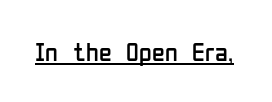
The image shows 26 px text type, upright; set normal letter spacing, underlined.
